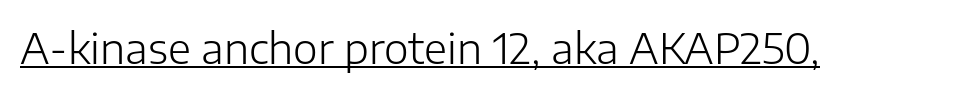
If you drew a line through each stem, it would be perfectly vertical. Decoration check: the copy is underlined. Looks like regular typesetting: each glyph gets only the width it needs. Is this a heavy cut? Hardly; it is regular or lighter.
